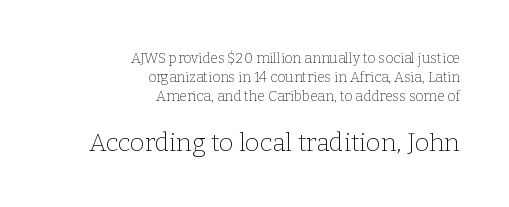
The block sitting lower on the canvas is the one with enlarged characters. The weight tops out at a normal text grade. Upright lettering throughout. The string is rendered with underlining switched off.
